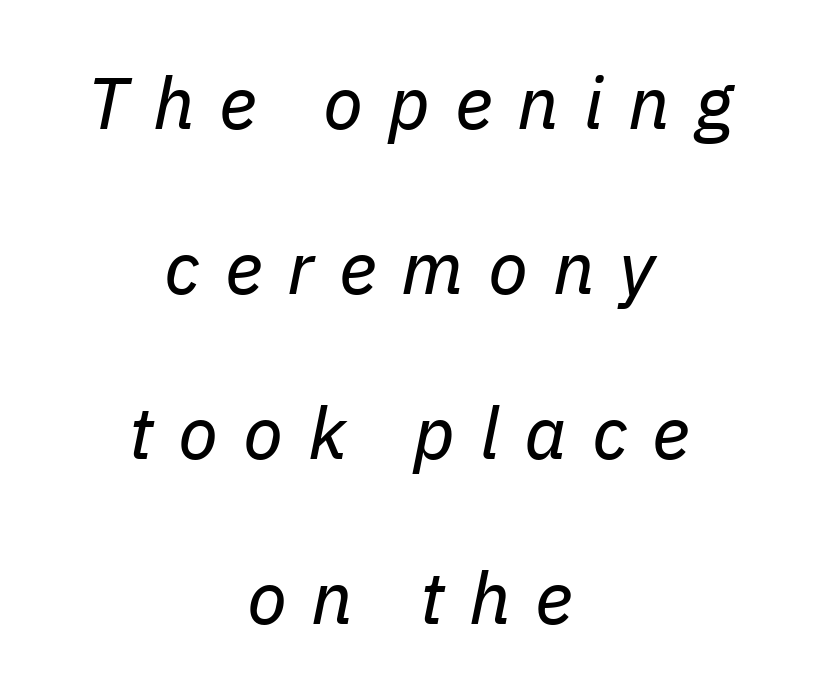
The strokes are not fattened; the text isn't bold. Letters rest on an invisible, unmarked baseline. Inter-character spacing is expanded well beyond the font's built-in metrics. The passage is arranged like a title page — every line centered.
